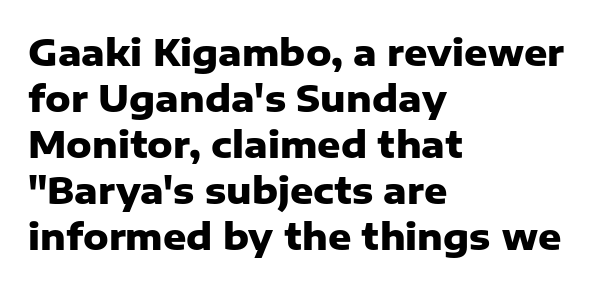
The image shows 36 px heavy sans-serif type, upright; set left-aligned, normal line spacing (1.28x), normal letter spacing, not underlined; low stroke contrast and a medium x-height.
